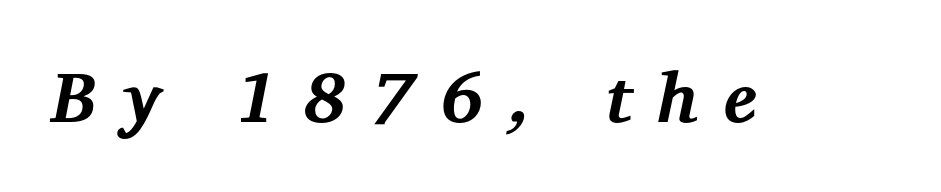
{"serif": "yes", "italic": "yes", "lean": "right", "slant_degrees": 12, "bold": "yes", "weight": "bold", "width": "normal", "stroke_contrast": "medium", "x_height": "medium", "monospaced": "no", "underline": "no", "letter_spacing": "wide", "letter_spacing_em": 0.37, "glyph_px": 71}
